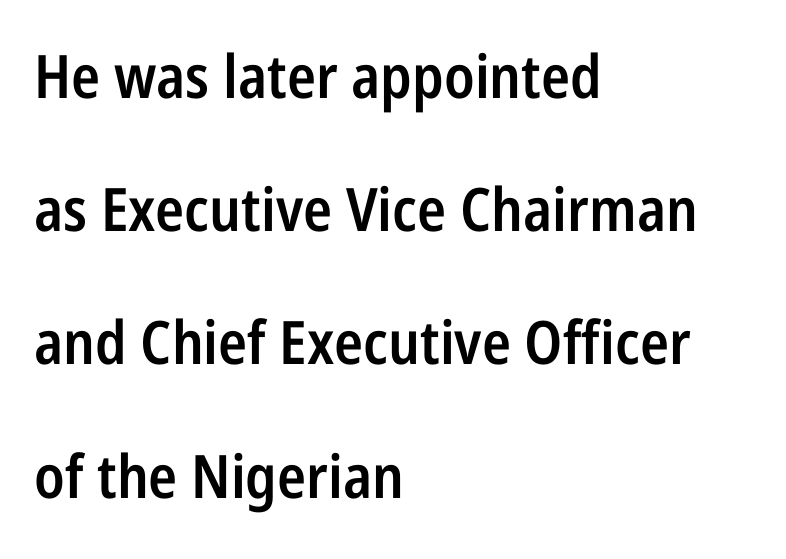
The image shows 60 px semibold, condensed sans-serif type, upright; set left-aligned, loose line spacing (2.22x), normal letter spacing, not underlined; low stroke contrast and a medium x-height.
